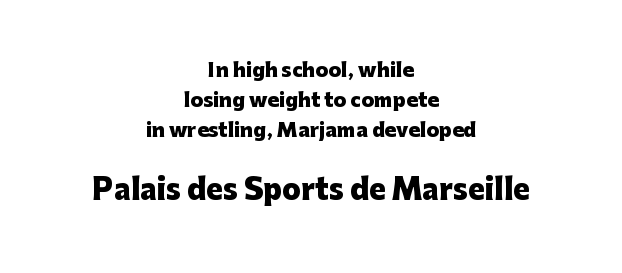
The image shows 28 px heavy sans-serif type, upright; set centered, normal line spacing (1.57x), normal letter spacing, not underlined; the second (bottom) block is 1.47x larger; low stroke contrast and a medium x-height.
